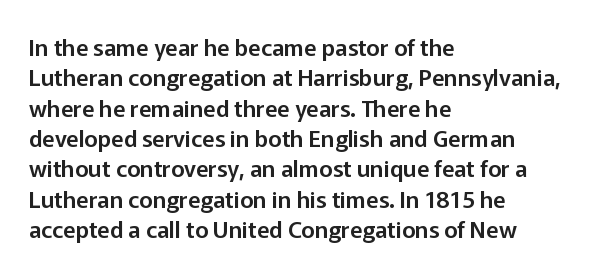
The face used here is rendered with its standard letterfit. These lines are set flush left with a ragged right edge. The glyphs are unaccompanied by any horizontal stroke below them. Normally led — the rows are evenly, conventionally spaced. Do the letters lean? They stand straight.
